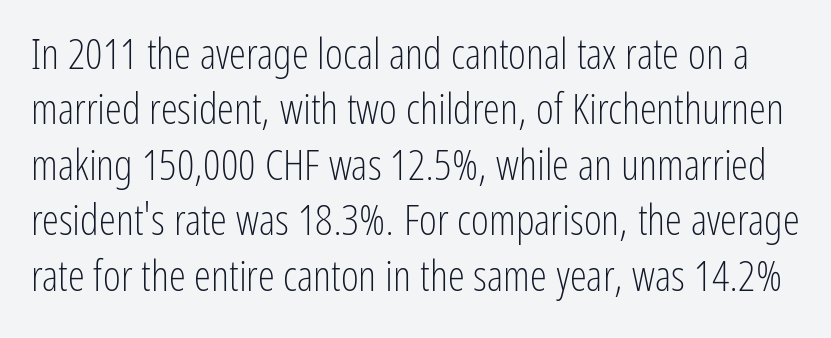
The image shows 43 px light, condensed sans-serif type, upright; set normal line spacing (1.29x), normal letter spacing, not underlined; low stroke contrast and a medium x-height.
